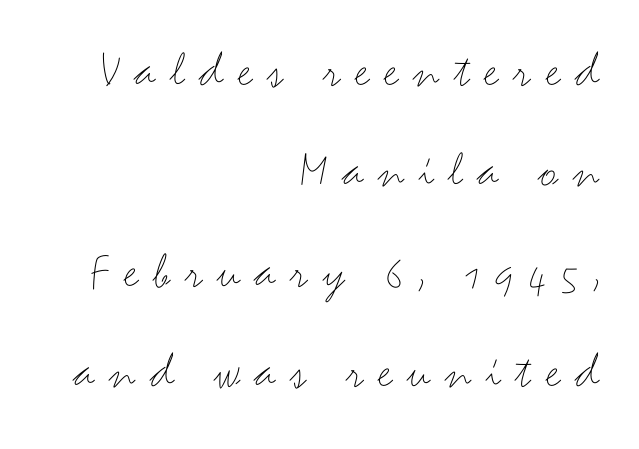
Q: Is the text bold? A: No.
Q: Is the text italic (slanted)? A: Yes.
Q: Is the typeface a serif or a sans-serif typeface? A: Sans-serif.
Q: Is the text underlined? A: No.
Q: How is the paragraph aligned? A: Right-aligned.
Q: Is the spacing between letters normal or unusually wide? A: Unusually wide.
Q: Is the spacing between lines tight, normal or loose? A: Loose.
Q: Width (condensed, normal, or wide)? A: Wide.
Q: Stroke contrast? A: Medium.
Q: x-height? A: Small.
Q: Monospaced? A: No.
